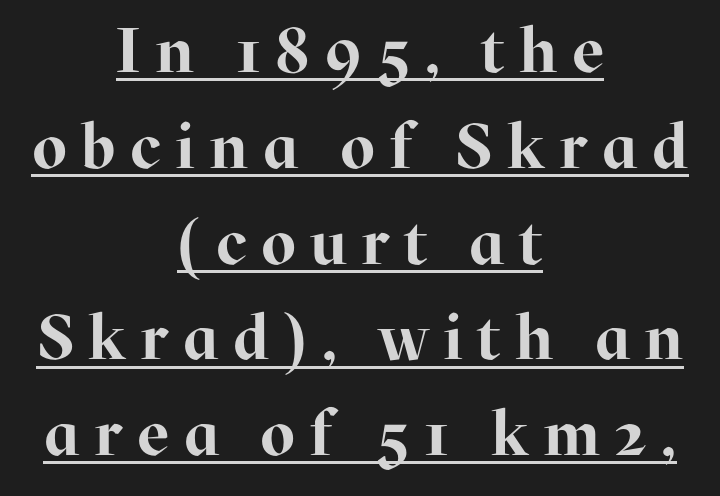
{"serif": "yes", "italic": "no", "bold": "yes", "weight": "bold", "width": "normal", "stroke_contrast": "high", "x_height": "medium", "monospaced": "no", "underline": "yes", "align": "center", "line_spacing": "normal", "line_spacing_ratio": 1.52, "letter_spacing": "wide", "letter_spacing_em": 0.23, "glyph_px": 63}
